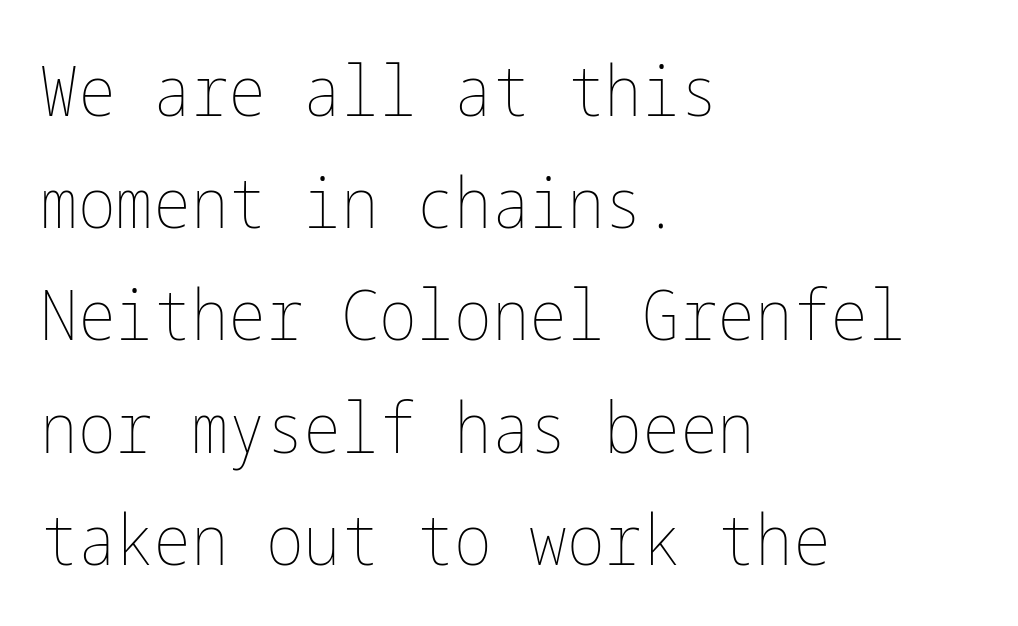
{"italic": "no", "bold": "no", "weight": "thin", "width": "condensed", "stroke_contrast": "low", "x_height": "medium", "underline": "no", "align": "left", "line_spacing": "normal", "line_spacing_ratio": 1.58, "letter_spacing": "normal", "letter_spacing_em": 0.0, "glyph_px": 71}
